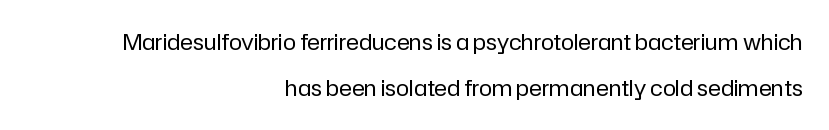
Posture: vertical. Is the stroke heavy? The answer is a plain regular-or-lighter. Quick note: interline space is abundant. The face used here is rendered with its standard letterfit.
